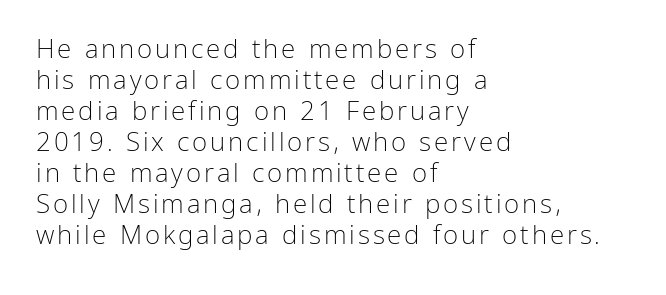
{"italic": "no", "bold": "no", "underline": "no", "align": "left", "line_spacing_ratio": 1.19, "glyph_px": 26}
